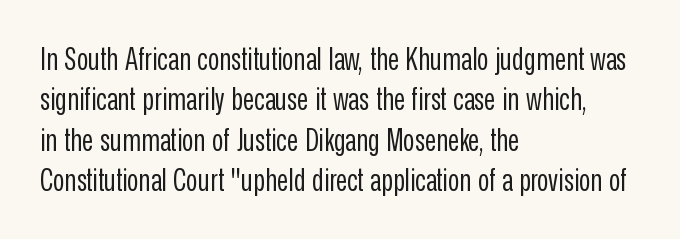
Casual observation: everything's shoved over to the left. Is the stroke heavy? The answer is a plain regular-or-lighter. Tall strokes in this sample are plumb rather than angled. Does the leading feel generous? No, just average. Is this a fixed-width face? No — the glyphs have proportional, varying widths.
